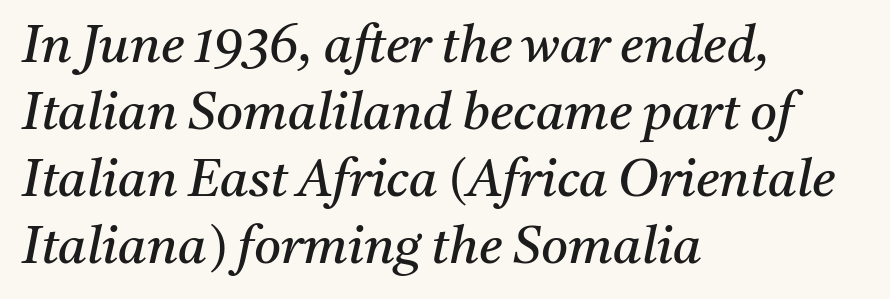
If you drew a ruler down the left edge, every line would touch it. Is the stroke heavy? The answer is a plain regular-or-lighter. Standard letterfit; no display-style spreading of the glyphs. These lines are rendered in a variable-pitch font. The designer left line spacing at the default.
